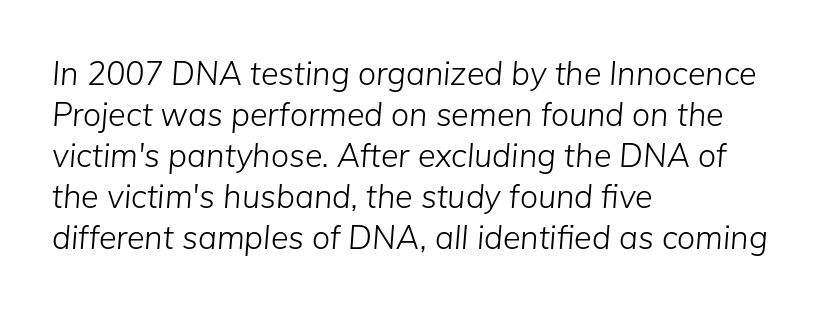
The image shows 32 px light type, italic (leaning right); set left-aligned, normal line spacing (1.28x), normal letter spacing, not underlined; low stroke contrast and a medium x-height.
